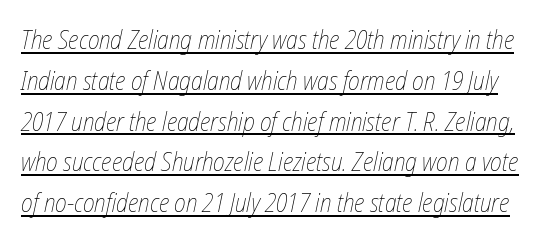
Stroke mass is kept to a normal reading level or below. Honestly, the underline is the first thing you notice here. Summary of vertical rhythm: regular, with standard interline spacing. These lines keep a tight, regular rhythm from letter to letter.
